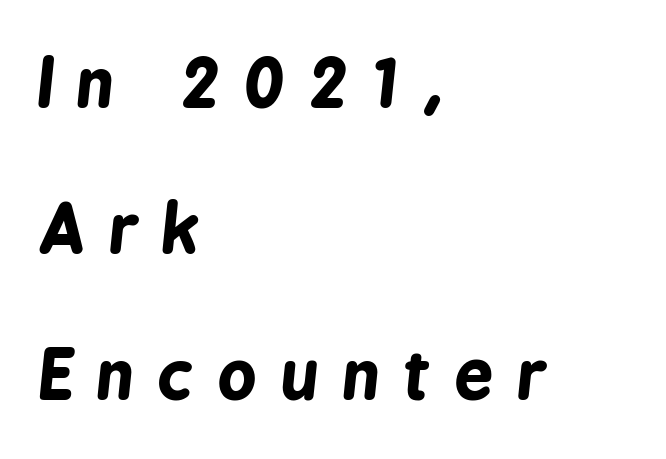
The letters advance in unequal steps, a hallmark of proportional type. This sample is left-justified, so line endings fall wherever the words run out. Leading: increased. In terms of posture, this sample is oblique. Lines of text with bare space underneath. The tracking reads as deliberately expanded to a designer's eye.
